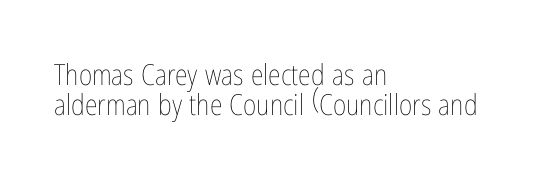
Notice how descenders almost collide with the ascenders below — that's tight leading. The rendering anchors every line to the left-hand side. Notice how the stems are strictly vertical — no italics here. Nothing unusual about the tracking: characters are spaced as the font intends. Each letter keeps its own natural width here, so spacing adapts to shape. Beneath every word, the page is bare.
